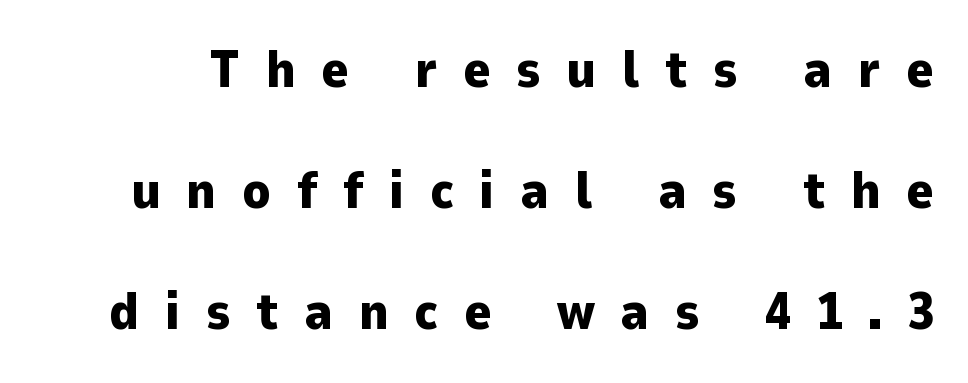
Q: Is the text bold? A: Yes.
Q: Is the text italic (slanted)? A: No, it is upright.
Q: Is the typeface a serif or a sans-serif typeface? A: Sans-serif.
Q: Is the text underlined? A: No.
Q: Is the spacing between letters normal or unusually wide? A: Unusually wide.
Q: Is the spacing between lines tight, normal or loose? A: Loose.
Q: Width (condensed, normal, or wide)? A: Normal.
Q: Stroke contrast? A: Low.
Q: x-height? A: Medium.
Q: Monospaced? A: No.
